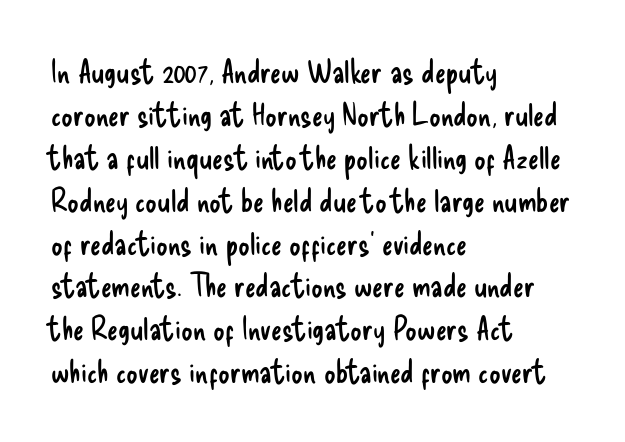
The image shows 32 px regular-weight, condensed sans-serif type, upright; set left-aligned, normal line spacing (1.34x), normal letter spacing, not underlined; low stroke contrast and a small x-height.
